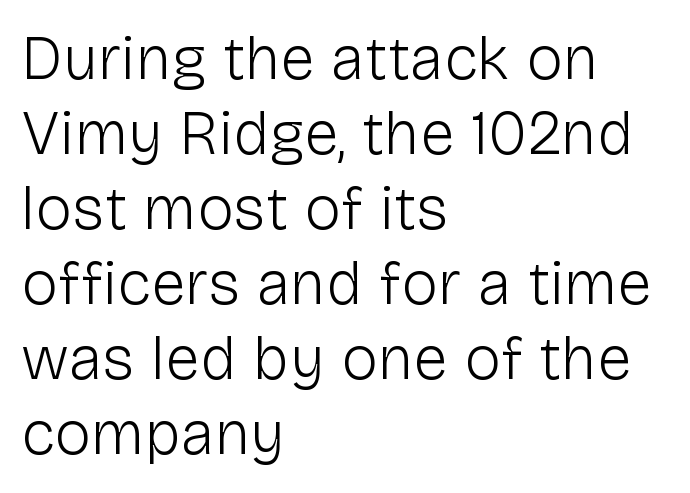
The rendering uses natural spacing where letterforms have individual widths. Words float on clear page, feet unadorned. The ragged edge is on the right, which tells us the setting is flush left. The lettering holds an erect, upright posture throughout.
